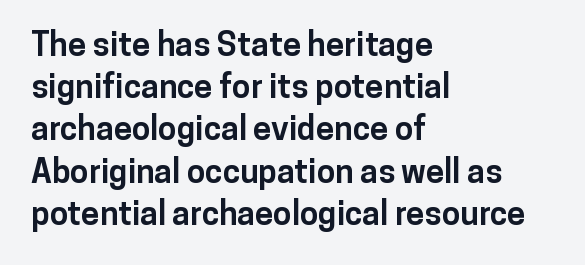
The image shows 33 px bold sans-serif type, upright; set left-aligned, normal line spacing (1.28x), normal letter spacing, not underlined; low stroke contrast and a medium x-height.
